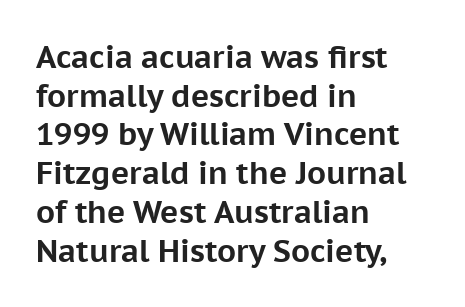
{"serif": "no", "italic": "no", "bold": "yes", "weight": "bold", "width": "normal", "stroke_contrast": "low", "x_height": "medium", "monospaced": "no", "underline": "no", "align": "left", "line_spacing": "normal", "line_spacing_ratio": 1.25, "letter_spacing": "normal", "letter_spacing_em": 0.0, "glyph_px": 31}
